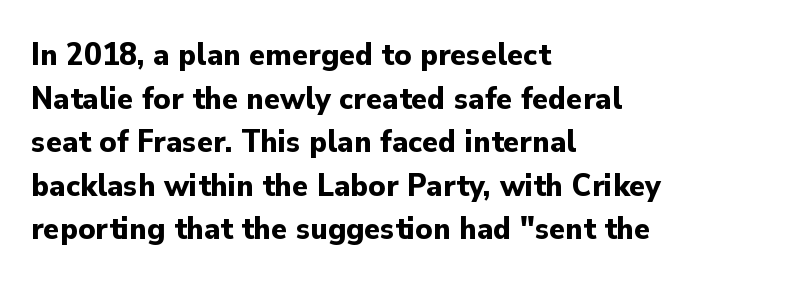
The image shows 33 px bold sans-serif type, upright; set left-aligned, normal line spacing (1.32x), normal letter spacing, not underlined; low stroke contrast and a small x-height.
